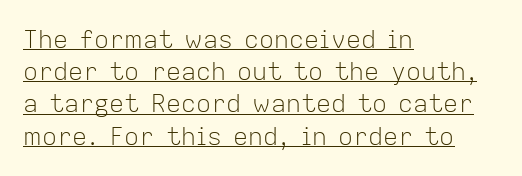
The image shows 25 px text type, upright; set left-aligned, normal line spacing (1.29x), normal letter spacing, underlined.
